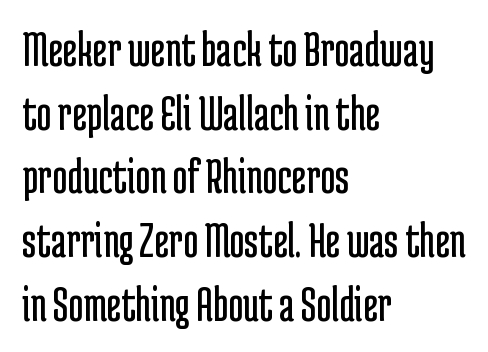
A typesetter would call this proportional, since set widths differ per character. The strokes are not fattened; the text isn't bold. The setting favours the left margin, as ordinary paragraphs usually do. The type is set solid horizontally, with unmodified tracking.
